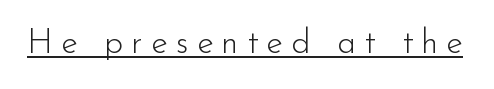
The image shows 34 px light sans-serif type, upright; set unusually wide letter spacing (+0.24 em), underlined; low stroke contrast and a small x-height.
